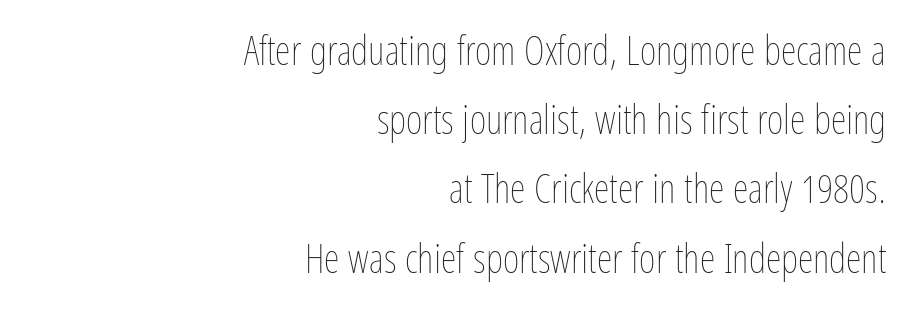
Q: Is the text bold? A: No.
Q: Is the text italic (slanted)? A: No, it is upright.
Q: Is the text underlined? A: No.
Q: How is the paragraph aligned? A: Right-aligned.
Q: Is the spacing between letters normal or unusually wide? A: Normal.
Q: Width (condensed, normal, or wide)? A: Condensed.
Q: Stroke contrast? A: Low.
Q: x-height? A: Medium.
Q: Monospaced? A: No.
